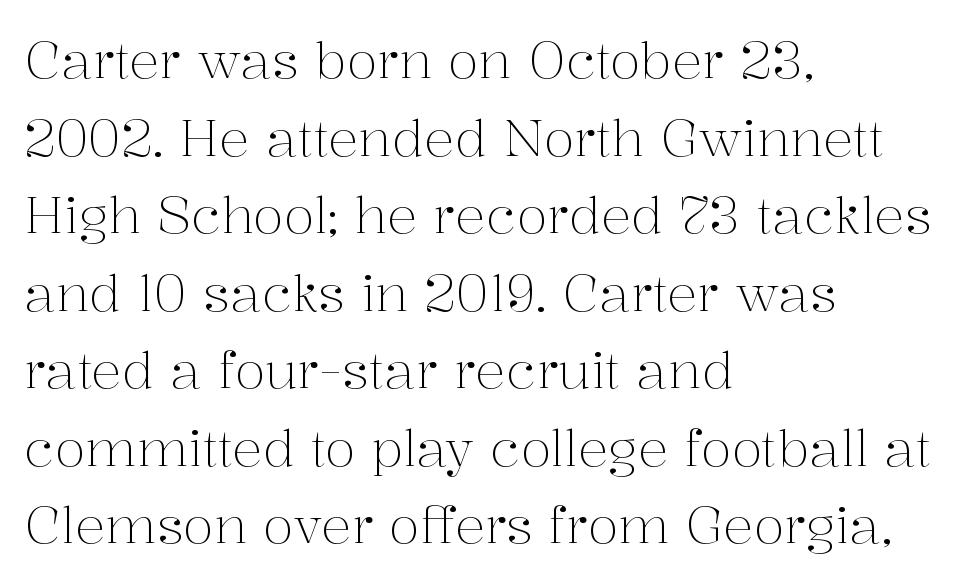
Q: Is the text bold? A: No.
Q: Is the text italic (slanted)? A: No, it is upright.
Q: Is the typeface a serif or a sans-serif typeface? A: Serif.
Q: Is the text underlined? A: No.
Q: How is the paragraph aligned? A: Left-aligned.
Q: Is the spacing between letters normal or unusually wide? A: Normal.
Q: Is the spacing between lines tight, normal or loose? A: Normal.
Q: Width (condensed, normal, or wide)? A: Normal.
Q: Stroke contrast? A: Medium.
Q: x-height? A: Medium.
Q: Monospaced? A: No.
